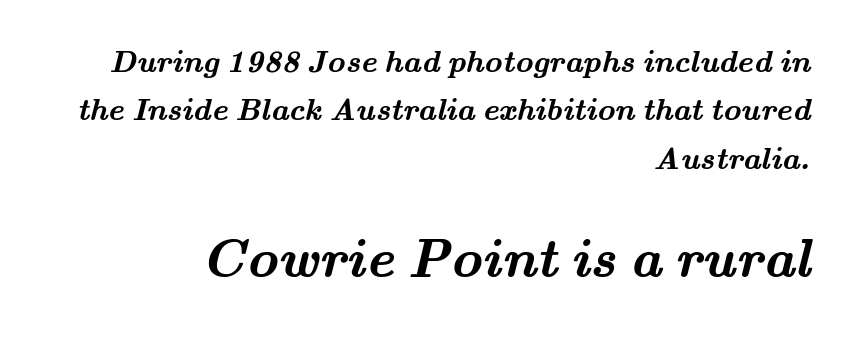
Q: Is the text bold? A: Yes.
Q: Is the typeface a serif or a sans-serif typeface? A: Serif.
Q: Is the text underlined? A: No.
Q: How is the paragraph aligned? A: Right-aligned.
Q: Is the spacing between letters normal or unusually wide? A: Normal.
Q: Is the spacing between lines tight, normal or loose? A: Normal.
Q: Which block of text is set in a larger size, the first (top) or the second (bottom)? A: The second (bottom) one.
Q: Width (condensed, normal, or wide)? A: Wide.
Q: Stroke contrast? A: Medium.
Q: x-height? A: Small.
Q: Monospaced? A: No.
